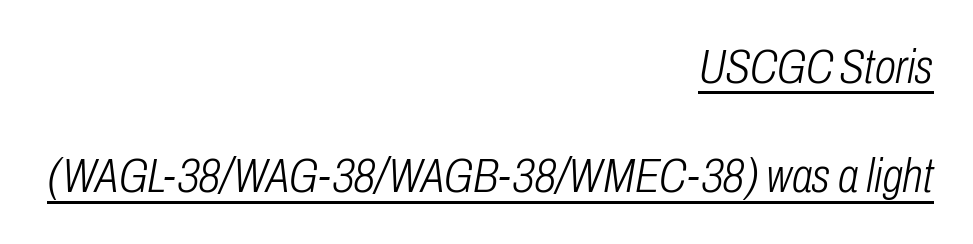
The image shows 48 px light, condensed type, italic (leaning right); set right-aligned, loose line spacing (2.28x), normal letter spacing, underlined; low stroke contrast and a medium x-height.
